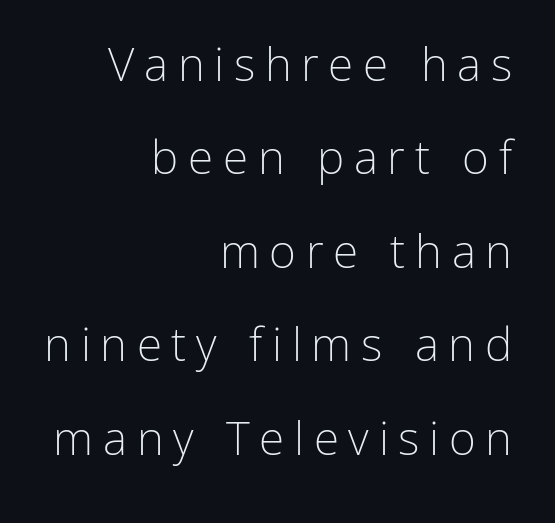
{"serif": "no", "italic": "no", "bold": "no", "weight": "light", "width": "normal", "stroke_contrast": "low", "x_height": "medium", "monospaced": "no", "underline": "no", "align": "right", "line_spacing": "loose", "line_spacing_ratio": 2.03, "letter_spacing": "wide", "letter_spacing_em": 0.21, "glyph_px": 46}
